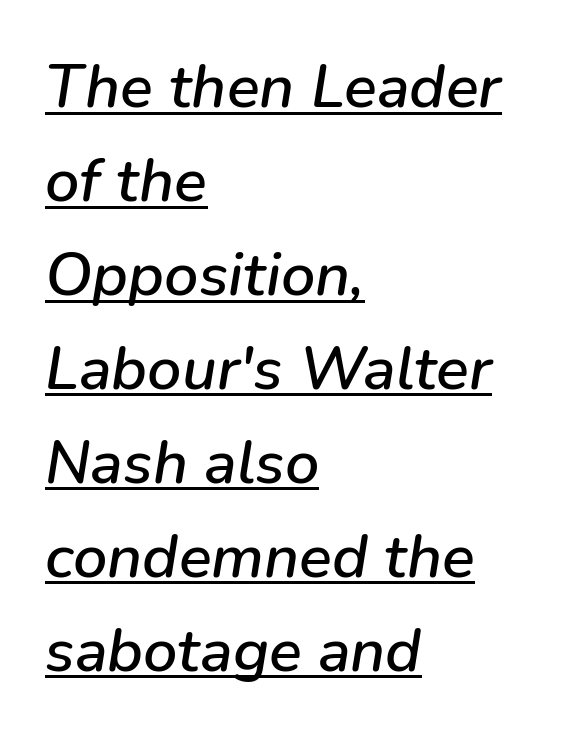
The image shows 61 px text type, italic (leaning right); set left-aligned, normal line spacing (1.54x), normal letter spacing, underlined; low stroke contrast and a medium x-height.
